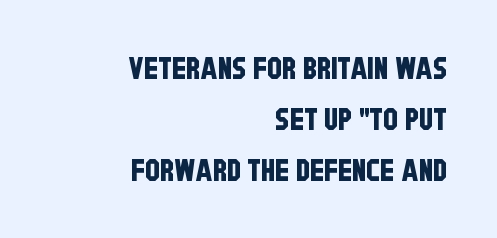
The rendering shows plain stroke endings on the letterforms — a sans-serif design. Horizontally, the lines are justified to the trailing edge only. A typesetter would call this proportional, since set widths differ per character. A bare baseline throughout the passage. The passage shown stacks its lines at a standard gap. Inter-character spacing is left at the font's built-in metrics.
